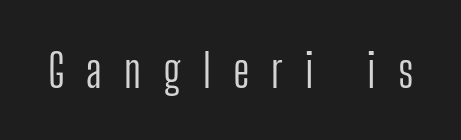
The image shows 46 px light, condensed sans-serif type, upright; set unusually wide letter spacing (+0.48 em), not underlined; low stroke contrast and a medium x-height.
